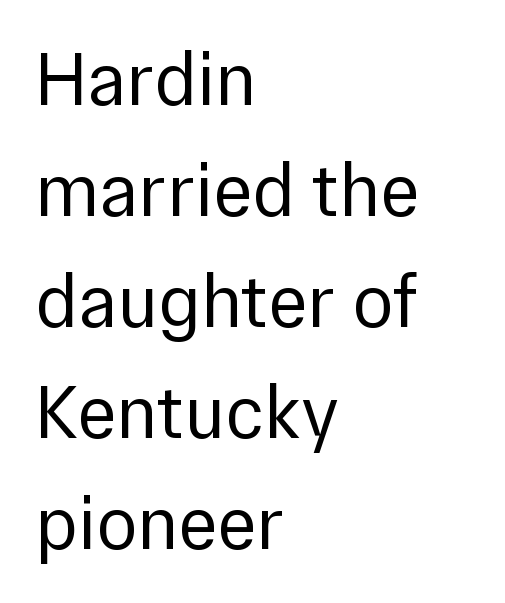
Visually the block forms a straight wall on the left and a jagged coastline on the right. Rule under the text: the space is simply empty. You could not count columns in this text — the font is proportionally spaced. The space between consecutive lines is moderate. This sample uses plain, unmodified letter spacing.
